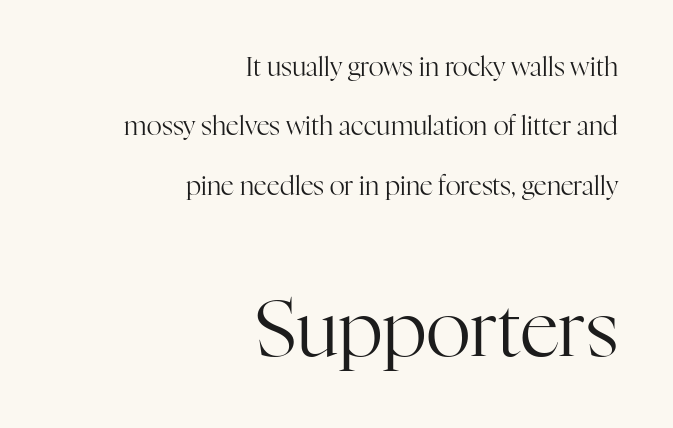
The image shows 77 px regular-weight serif type, upright; set right-aligned, loose line spacing (2.28x), normal letter spacing, not underlined; the second (bottom) block is 2.96x larger; high stroke contrast and a medium x-height.
